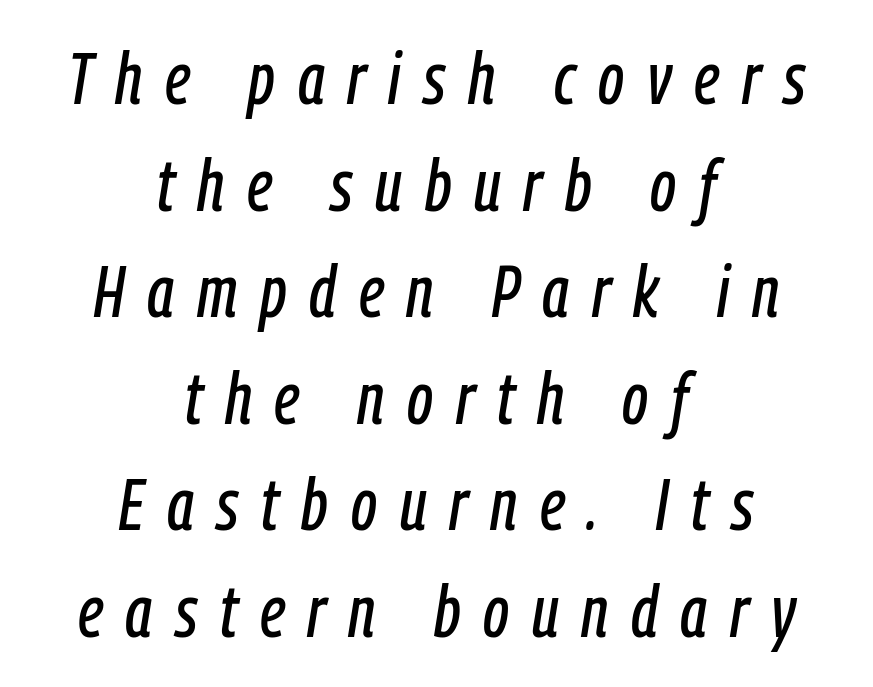
{"italic": "yes", "lean": "right", "slant_degrees": 9, "width": "condensed", "stroke_contrast": "low", "x_height": "medium", "monospaced": "no", "underline": "no", "align": "center", "line_spacing": "normal", "line_spacing_ratio": 1.46, "letter_spacing": "wide", "letter_spacing_em": 0.31, "glyph_px": 73}
